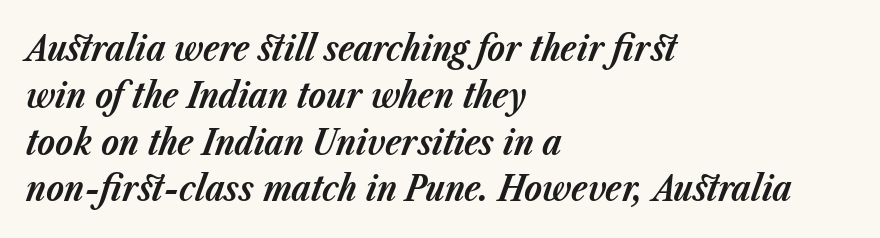
{"italic": "yes", "lean": "right", "slant_degrees": 23, "bold": "yes", "weight": "bold", "width": "normal", "stroke_contrast": "low", "x_height": "medium", "monospaced": "no", "underline": "no", "align": "left", "line_spacing": "normal", "line_spacing_ratio": 1.3, "letter_spacing": "normal", "letter_spacing_em": 0.0, "glyph_px": 36}
